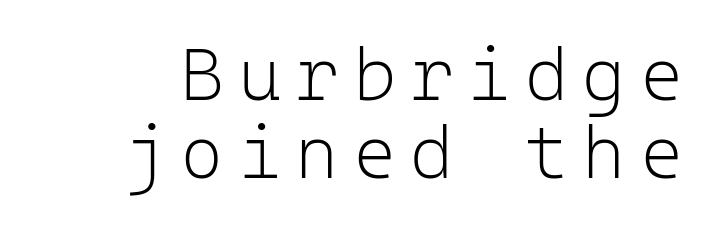
A quiet, ordinary-to-light weight characterises the typeface. Descender tails drop into unmarked territory. Monospaced: the letters line up in strict vertical columns. Type style note: lacks serifs. Quick note: interline space is minimal. A roman cut, with each character standing at attention.
